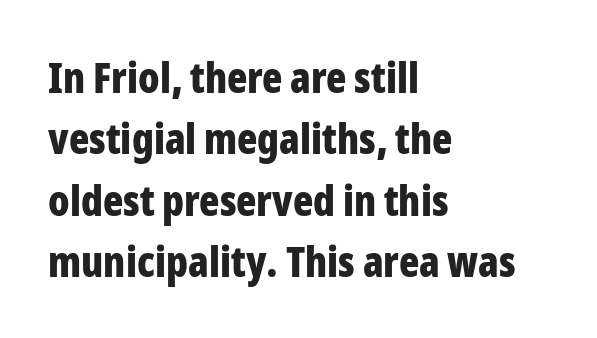
{"serif": "no", "italic": "no", "bold": "yes", "weight": "bold", "width": "condensed", "stroke_contrast": "low", "x_height": "medium", "monospaced": "no", "underline": "no", "align": "left", "line_spacing": "normal", "line_spacing_ratio": 1.46, "letter_spacing": "normal", "letter_spacing_em": 0.0, "glyph_px": 42}
